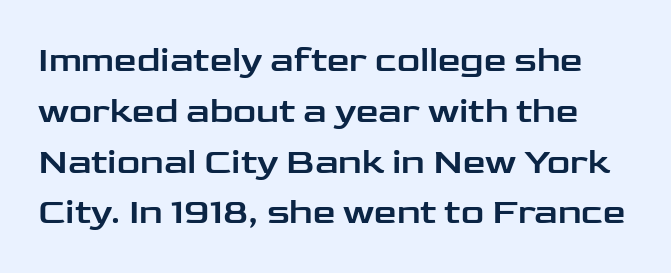
Look at the tracking — it's just the regular setting, nothing added. In terms of letterform style, serifs are entirely absent. Reading down the column, the eye jumps a familiar distance to each next line. Bare-footed words on every line.
